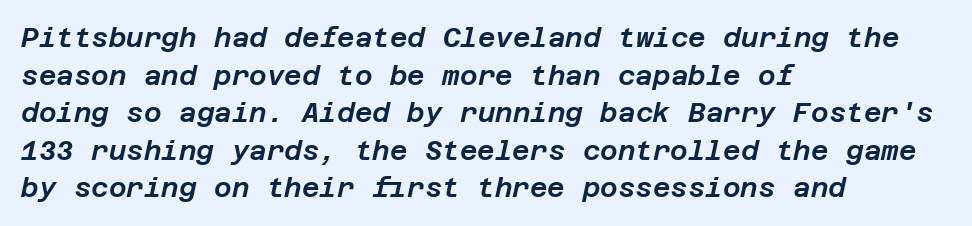
{"italic": "yes", "lean": "right", "slant_degrees": 12, "underline": "no", "align": "left", "line_spacing": "normal", "line_spacing_ratio": 1.39, "letter_spacing": "normal", "letter_spacing_em": 0.0, "glyph_px": 27}
